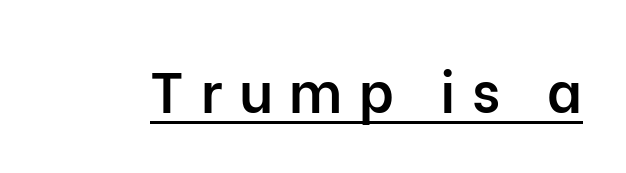
{"serif": "no", "italic": "no", "bold": "semi", "weight": "semibold", "width": "normal", "stroke_contrast": "low", "x_height": "medium", "monospaced": "no", "underline": "yes", "letter_spacing": "wide", "letter_spacing_em": 0.29, "glyph_px": 57}
